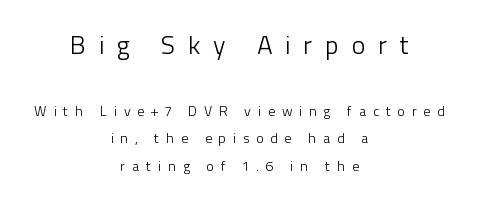
Q: Is the text bold? A: No.
Q: Is the text italic (slanted)? A: No, it is upright.
Q: Is the text underlined? A: No.
Q: How is the paragraph aligned? A: Centered.
Q: Is the spacing between letters normal or unusually wide? A: Unusually wide.
Q: Is the spacing between lines tight, normal or loose? A: Loose.
Q: Which block of text is set in a larger size, the first (top) or the second (bottom)? A: The first (top) one.
